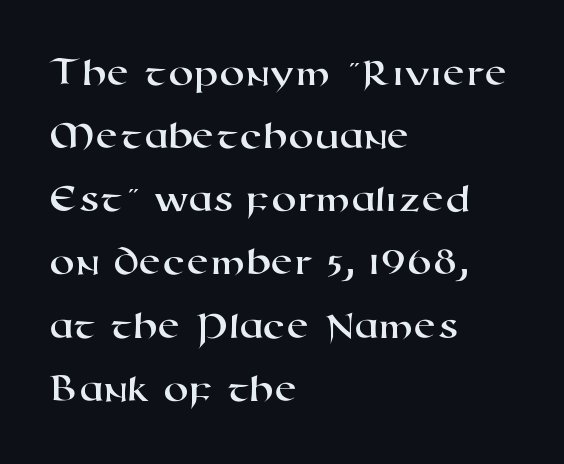
{"serif": "no", "width": "wide", "stroke_contrast": "high", "x_height": "medium", "monospaced": "no", "underline": "no", "align": "left", "line_spacing": "normal", "line_spacing_ratio": 1.54, "letter_spacing": "normal", "letter_spacing_em": 0.0, "glyph_px": 41}
